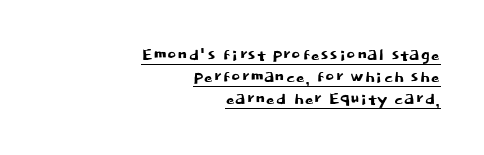
Where is the straight margin? On the right. These lines were composed using upright roman letters. Leading: reduced. You could call the tracking neutral — neither tight nor loose. Students, observe the line beneath the letters — that is underlining.
